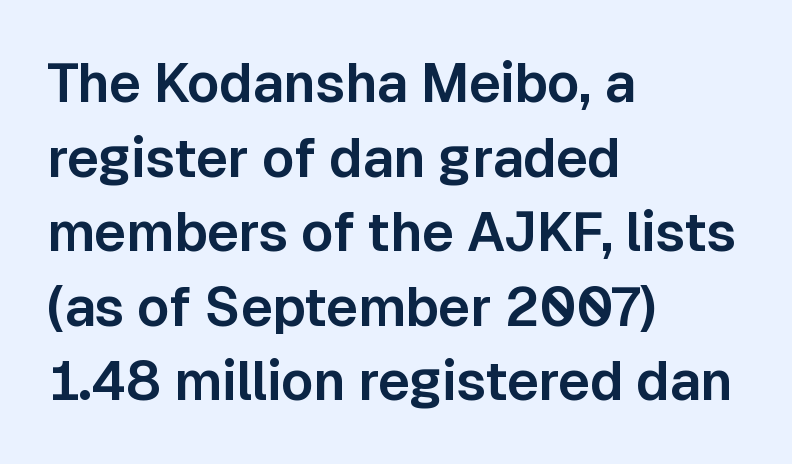
A normal amount of white space separates one row of letters from the next. The line texture is even and compact thanks to regular tracking. Has an underline been added? It has not. Is the block centered? No — it sits flush against the left margin. The face used here is proportionally spaced, like ordinary book or web type. Is this a sans? Yes — the strokes have no serifs.
